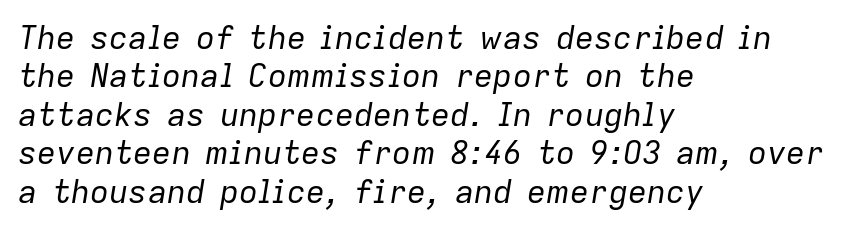
{"italic": "yes", "lean": "right", "slant_degrees": 9, "bold": "no", "weight": "regular", "width": "normal", "stroke_contrast": "low", "x_height": "medium", "monospaced": "no", "underline": "no", "align": "left", "line_spacing_ratio": 1.2, "letter_spacing": "normal", "letter_spacing_em": 0.0, "glyph_px": 32}
